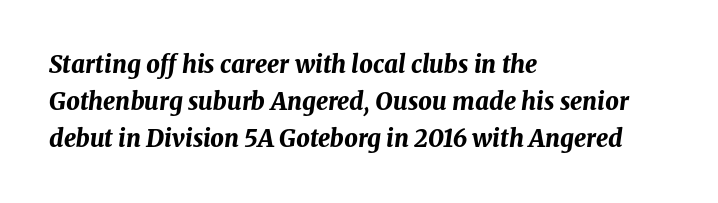
Students, this is bold: see how much ink each stroke carries. The lines in this sample share a left origin and differ only in where they stop. The letters are slanted; this is an italic face. Leading: standard.
